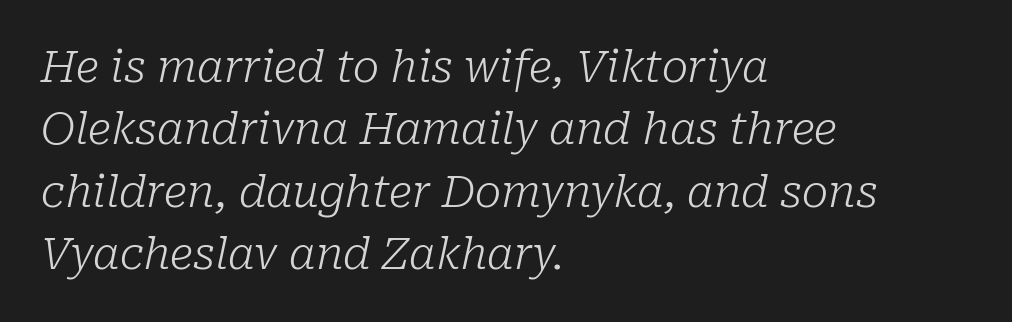
Tracking value appears to be zero — textbook default spacing. Unbolded letterforms with no extra heft. The face used here has a pronounced slope to its letters. Each letter keeps its own natural width here, so spacing adapts to shape. Summary of vertical rhythm: regular, with standard interline spacing. Decoration check: the copy has no underline.
